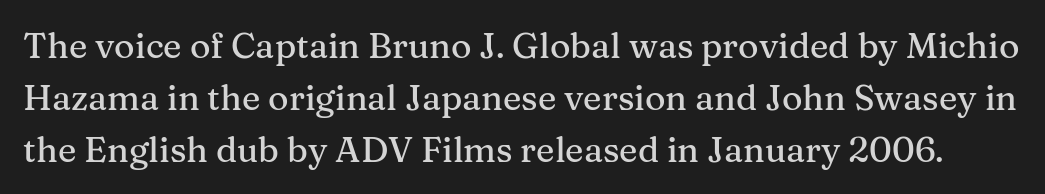
{"serif": "yes", "italic": "no", "width": "normal", "stroke_contrast": "medium", "x_height": "medium", "monospaced": "no", "underline": "no", "line_spacing": "normal", "line_spacing_ratio": 1.48, "letter_spacing": "normal", "letter_spacing_em": 0.0, "glyph_px": 35}
